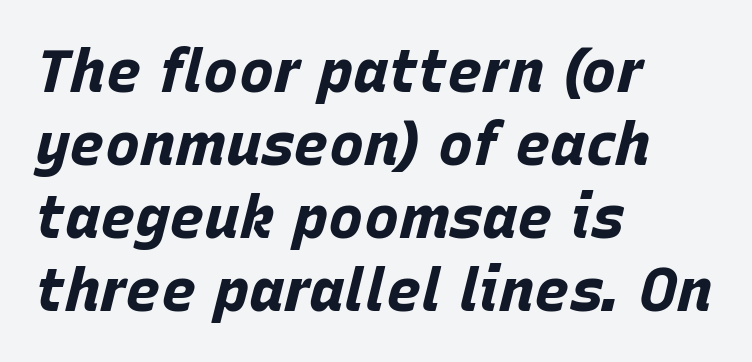
Q: Is the text bold? A: Yes.
Q: Is the text italic (slanted)? A: Yes, it leans right by about 15 degrees.
Q: Is the text underlined? A: No.
Q: How is the paragraph aligned? A: Left-aligned.
Q: Is the spacing between letters normal or unusually wide? A: Normal.
Q: Width (condensed, normal, or wide)? A: Normal.
Q: Stroke contrast? A: Low.
Q: x-height? A: Large.
Q: Monospaced? A: No.
